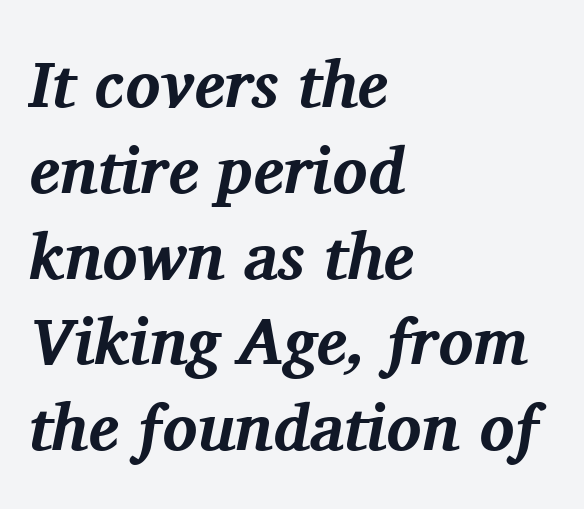
Q: Is the text bold? A: Yes.
Q: Is the text italic (slanted)? A: Yes, it leans right by about 11 degrees.
Q: Is the typeface a serif or a sans-serif typeface? A: Serif.
Q: Is the text underlined? A: No.
Q: How is the paragraph aligned? A: Left-aligned.
Q: Is the spacing between letters normal or unusually wide? A: Normal.
Q: Is the spacing between lines tight, normal or loose? A: Normal.
Q: Width (condensed, normal, or wide)? A: Normal.
Q: Stroke contrast? A: Medium.
Q: x-height? A: Medium.
Q: Monospaced? A: No.
